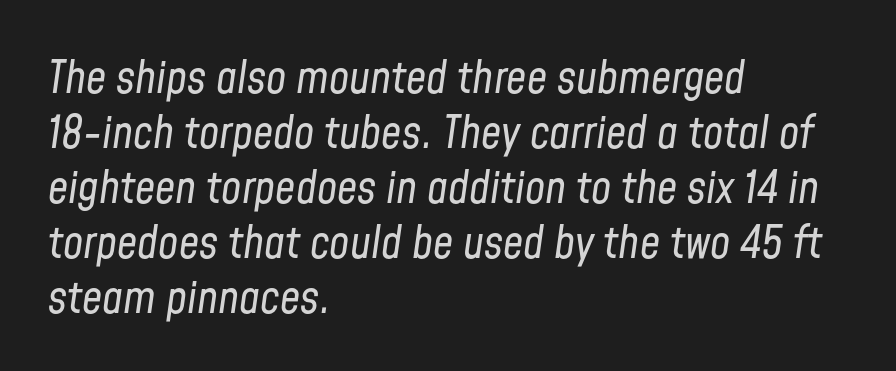
The image shows 45 px regular-weight, condensed type, italic (leaning right); set left-aligned, line spacing 1.22x, normal letter spacing, not underlined; low stroke contrast and a medium x-height.
